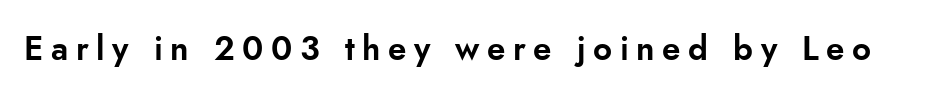
The image shows 33 px sans-serif type, upright; set unusually wide letter spacing (+0.23 em), not underlined; low stroke contrast and a small x-height.
